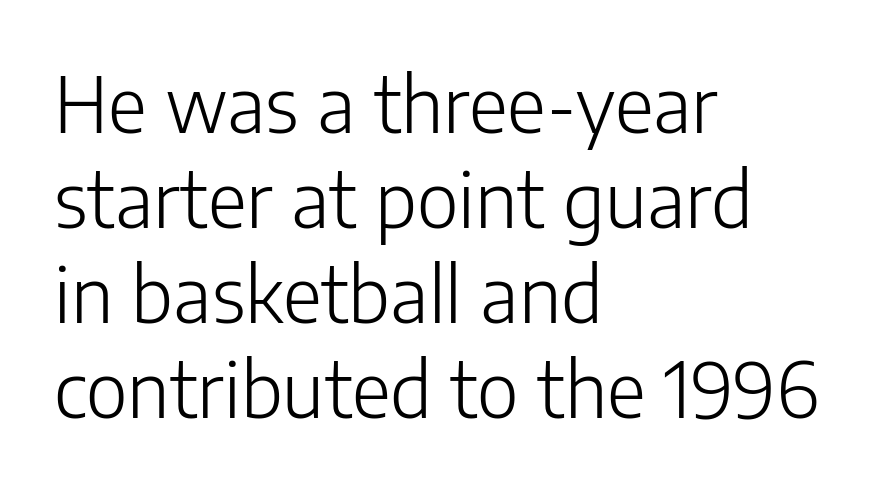
Q: Is the text bold? A: No.
Q: Is the text italic (slanted)? A: No, it is upright.
Q: Is the typeface a serif or a sans-serif typeface? A: Sans-serif.
Q: Is the text underlined? A: No.
Q: How is the paragraph aligned? A: Left-aligned.
Q: Is the spacing between letters normal or unusually wide? A: Normal.
Q: Is the spacing between lines tight, normal or loose? A: Normal.
Q: Width (condensed, normal, or wide)? A: Normal.
Q: Stroke contrast? A: Low.
Q: x-height? A: Medium.
Q: Monospaced? A: No.
